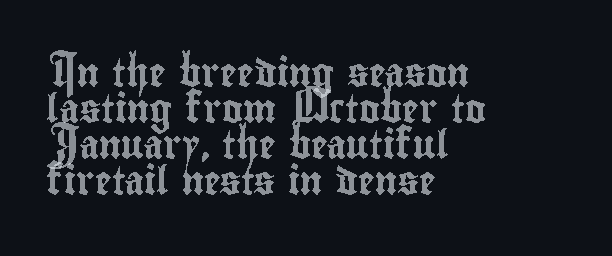
Q: Is the text italic (slanted)? A: No, it is upright.
Q: Is the text underlined? A: No.
Q: How is the paragraph aligned? A: Left-aligned.
Q: Is the spacing between letters normal or unusually wide? A: Normal.
Q: Is the spacing between lines tight, normal or loose? A: Normal.
Q: Width (condensed, normal, or wide)? A: Condensed.
Q: x-height? A: Small.
Q: Monospaced? A: No.
